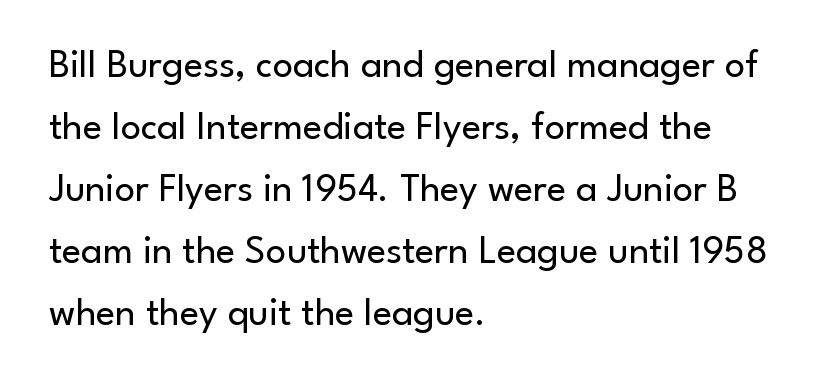
Q: Is the text bold? A: No.
Q: Is the text italic (slanted)? A: No, it is upright.
Q: Is the typeface a serif or a sans-serif typeface? A: Sans-serif.
Q: Is the text underlined? A: No.
Q: How is the paragraph aligned? A: Left-aligned.
Q: Is the spacing between letters normal or unusually wide? A: Normal.
Q: Is the spacing between lines tight, normal or loose? A: Normal.
Q: Width (condensed, normal, or wide)? A: Normal.
Q: Stroke contrast? A: Low.
Q: x-height? A: Small.
Q: Monospaced? A: No.
